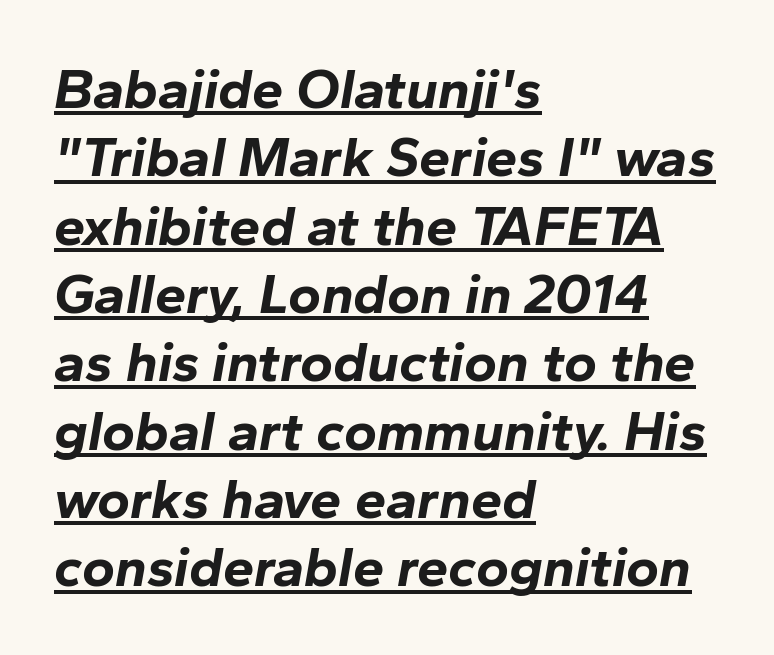
{"italic": "yes", "lean": "right", "slant_degrees": 10, "bold": "yes", "weight": "bold", "width": "normal", "stroke_contrast": "low", "x_height": "medium", "monospaced": "no", "underline": "yes", "align": "left", "line_spacing_ratio": 1.22, "letter_spacing": "normal", "letter_spacing_em": 0.0, "glyph_px": 56}
